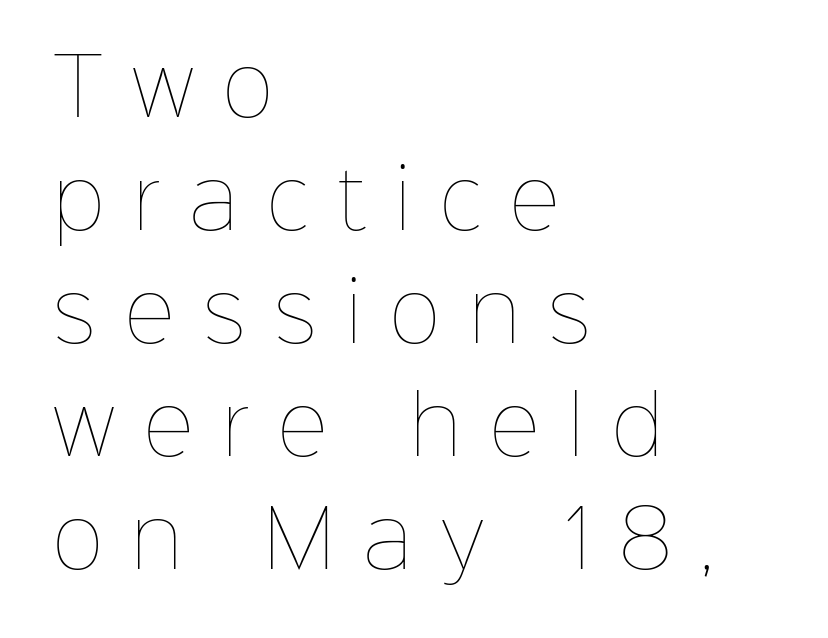
{"italic": "no", "bold": "no", "weight": "thin", "width": "normal", "stroke_contrast": "low", "x_height": "medium", "monospaced": "no", "underline": "no", "align": "left", "line_spacing": "normal", "line_spacing_ratio": 1.45, "letter_spacing": "wide", "letter_spacing_em": 0.37, "glyph_px": 78}
